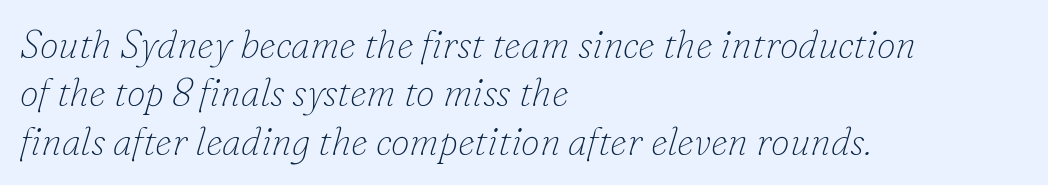
If you drew a line through each stem, it would be angled. Ink coverage per letter is moderate at most. These lines keep a tight, regular rhythm from letter to letter. The designer went with a serif here, giving each stem small feet. Casual observation: everything's shoved over to the left.
